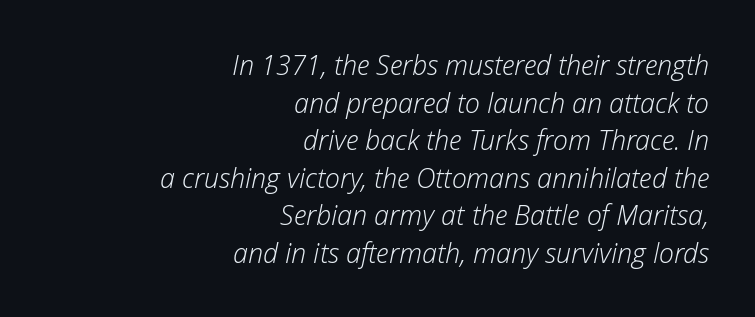
{"italic": "yes", "lean": "right", "slant_degrees": 12, "bold": "no", "underline": "no", "align": "right", "line_spacing": "normal", "line_spacing_ratio": 1.39, "letter_spacing": "normal", "letter_spacing_em": 0.0, "glyph_px": 27}
